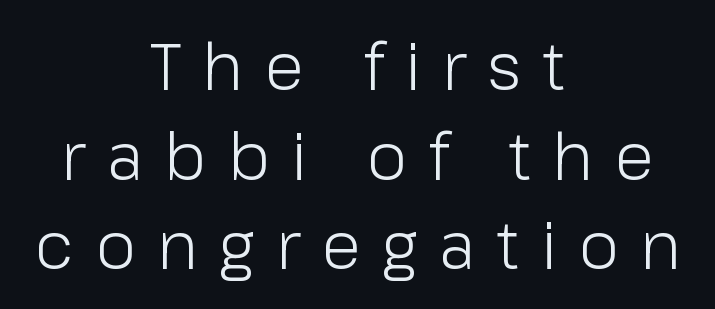
Horizontal alignment here is central, giving a formal, balanced look. No feet cap the strokes, marking this as sans-serif type. Vertical spacing — default. Character widths vary here, with narrow letters taking less room than wide ones. The strip under each line holds only bare page.
